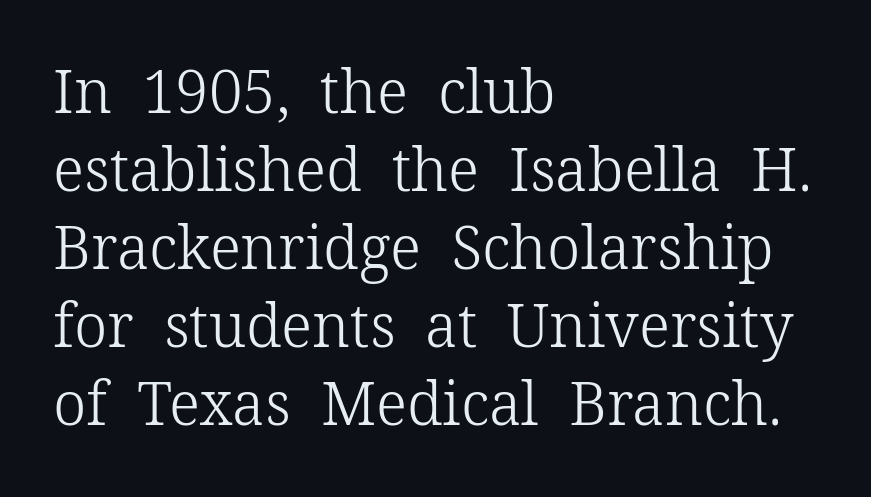
The image shows 60 px light serif type, upright; set left-aligned, normal line spacing (1.3x), normal letter spacing, not underlined; low stroke contrast and a medium x-height.
